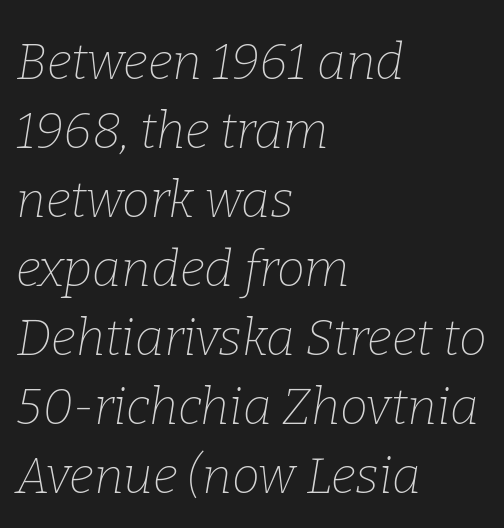
The image shows 50 px thin serif type, italic (leaning right); set left-aligned, normal line spacing (1.38x), normal letter spacing, not underlined; low stroke contrast and a medium x-height.
